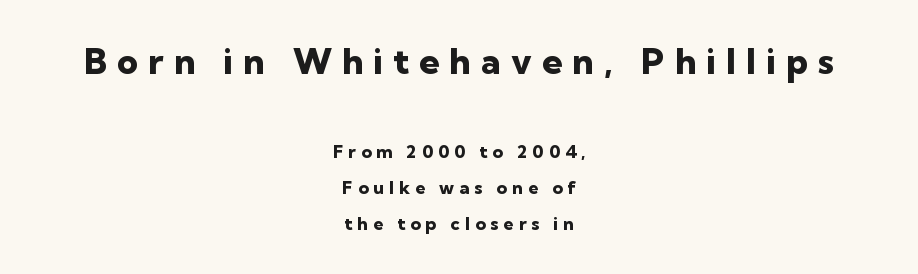
{"serif": "no", "italic": "no", "bold": "yes", "weight": "heavy", "width": "normal", "stroke_contrast": "low", "x_height": "medium", "monospaced": "no", "underline": "no", "align": "center", "line_spacing": "loose", "line_spacing_ratio": 2.02, "letter_spacing": "wide", "letter_spacing_em": 0.28, "larger_block": "first", "size_ratio": 2.0, "glyph_px": 36}
